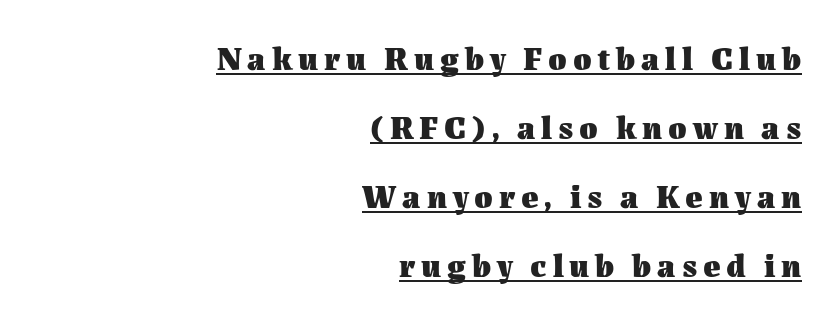
Q: Is the text bold? A: Yes.
Q: Is the text italic (slanted)? A: No, it is upright.
Q: Is the text underlined? A: Yes.
Q: How is the paragraph aligned? A: Right-aligned.
Q: Is the spacing between lines tight, normal or loose? A: Loose.
Q: Width (condensed, normal, or wide)? A: Normal.
Q: Stroke contrast? A: Medium.
Q: x-height? A: Medium.
Q: Monospaced? A: No.
